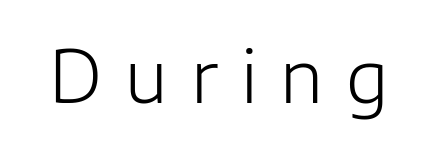
The face used here is proportionally spaced, like ordinary book or web type. Weight: not bold — regular or lighter. A typesetter would label this face a sans. Posture: vertical.
